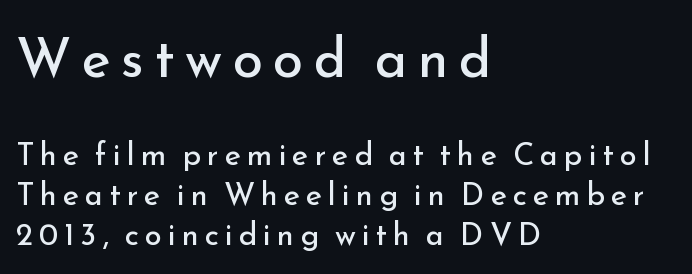
{"serif": "no", "italic": "no", "bold": "no", "weight": "regular", "width": "normal", "stroke_contrast": "low", "x_height": "small", "monospaced": "no", "underline": "no", "align": "left", "line_spacing": "normal", "line_spacing_ratio": 1.28, "larger_block": "first", "size_ratio": 1.77, "glyph_px": 55}
